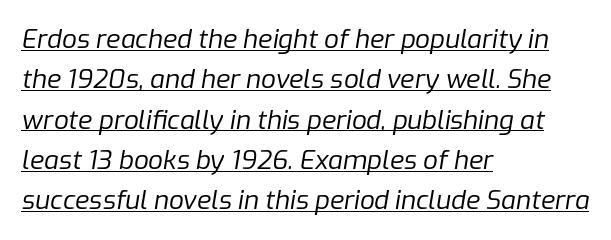
The image shows 26 px text type, italic (leaning right); set left-aligned, normal line spacing (1.55x), normal letter spacing, underlined.
